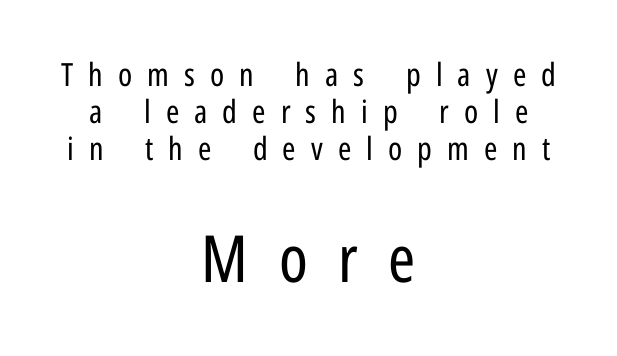
The face looks like a standard text weight, possibly lighter. Descenders are the only things crossing below the line. Caption: multi-line text, centered on the measure. A typesetter would label this face a sans. This is roman type, the default non-slanted kind.
